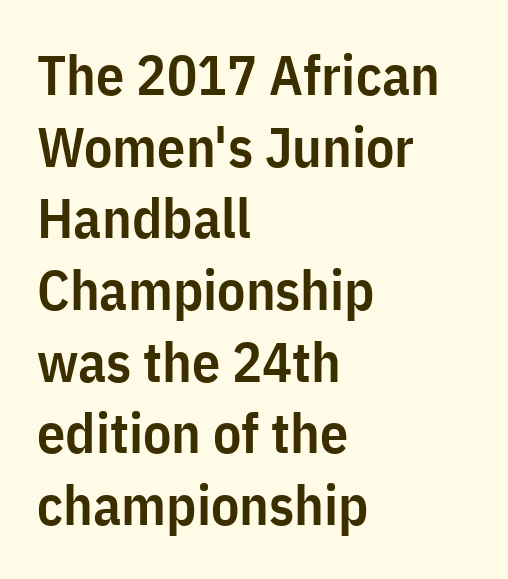
Q: Is the text bold? A: Semi-bold.
Q: Is the text italic (slanted)? A: No, it is upright.
Q: Is the typeface a serif or a sans-serif typeface? A: Sans-serif.
Q: Is the text underlined? A: No.
Q: How is the paragraph aligned? A: Left-aligned.
Q: Is the spacing between letters normal or unusually wide? A: Normal.
Q: Is the spacing between lines tight, normal or loose? A: Normal.
Q: Width (condensed, normal, or wide)? A: Condensed.
Q: Stroke contrast? A: Low.
Q: x-height? A: Medium.
Q: Monospaced? A: No.
